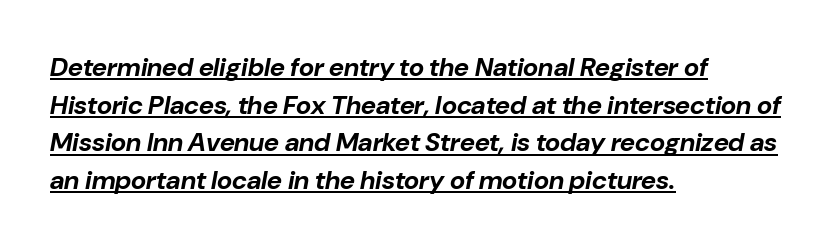
Each new line begins a customary step beneath the previous one. The face used here has the dense, thick strokes of a bold. The text block is weighted toward the left margin, trailing off unevenly rightward. Does a line run under the words? Yes, clearly. This rendering leaves character spacing at its baseline value. Observe the lean: these are italic letterforms.
